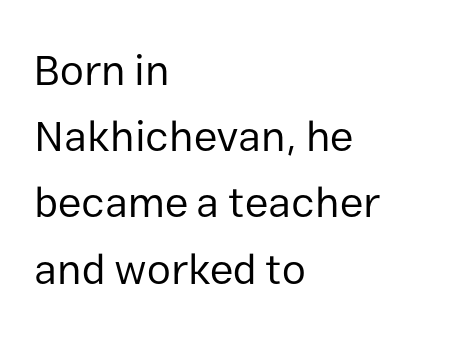
The image shows 43 px regular-weight sans-serif type, upright; set left-aligned, normal line spacing (1.54x), normal letter spacing, not underlined; low stroke contrast and a medium x-height.
